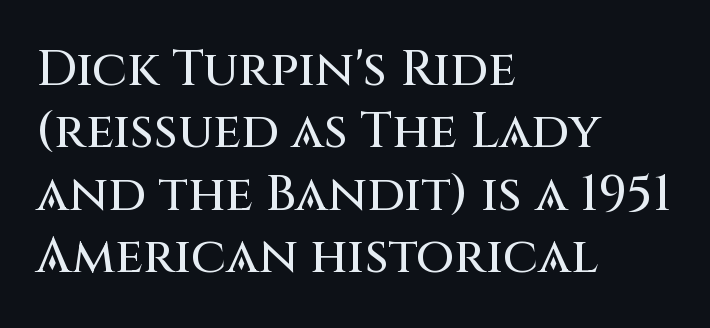
{"serif": "no", "italic": "no", "width": "normal", "stroke_contrast": "medium", "x_height": "large", "monospaced": "no", "underline": "no", "align": "left", "line_spacing": "normal", "line_spacing_ratio": 1.25, "letter_spacing": "normal", "letter_spacing_em": 0.0, "glyph_px": 50}
